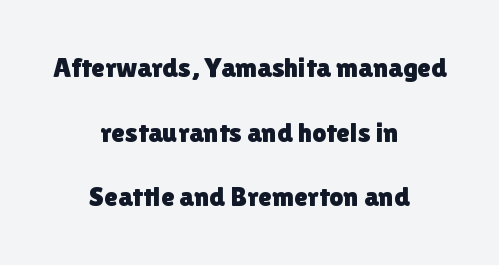
Q: Is the text italic (slanted)? A: No, it is upright.
Q: Is the typeface a serif or a sans-serif typeface? A: Sans-serif.
Q: Is the text underlined? A: No.
Q: How is the paragraph aligned? A: Centered.
Q: Is the spacing between letters normal or unusually wide? A: Normal.
Q: Is the spacing between lines tight, normal or loose? A: Loose.
Q: Width (condensed, normal, or wide)? A: Normal.
Q: Stroke contrast? A: Low.
Q: x-height? A: Medium.
Q: Monospaced? A: No.
